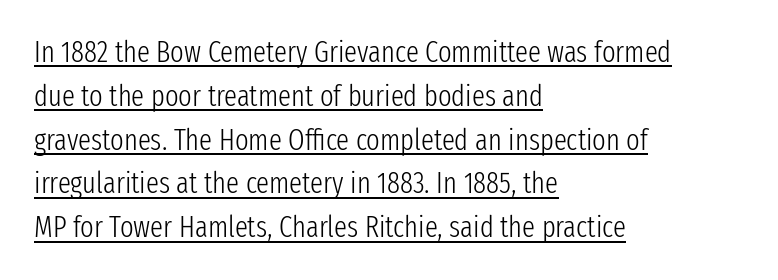
{"serif": "no", "italic": "no", "bold": "no", "weight": "light", "width": "condensed", "stroke_contrast": "low", "x_height": "medium", "monospaced": "no", "underline": "yes", "align": "left", "line_spacing": "normal", "line_spacing_ratio": 1.51, "letter_spacing": "normal", "letter_spacing_em": 0.0, "glyph_px": 29}
